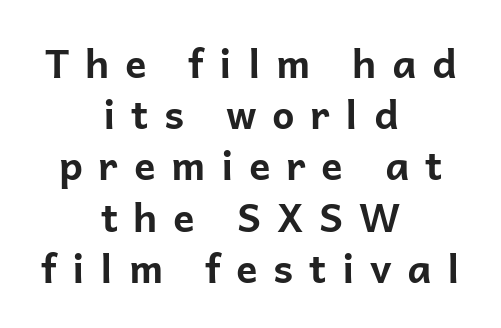
The image shows 40 px bold sans-serif type, upright; set centered, normal line spacing (1.28x), unusually wide letter spacing (+0.39 em), not underlined; low stroke contrast and a medium x-height.
